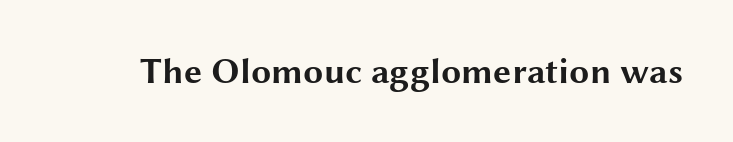
{"serif": "no", "italic": "no", "bold": "yes", "weight": "bold", "width": "wide", "stroke_contrast": "medium", "x_height": "medium", "monospaced": "no", "underline": "no", "letter_spacing": "normal", "letter_spacing_em": 0.0, "glyph_px": 36}
